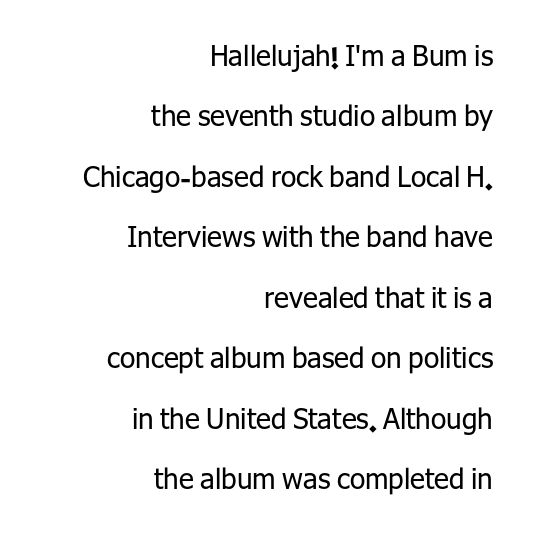
Q: Is the text bold? A: No.
Q: Is the text italic (slanted)? A: No, it is upright.
Q: Is the typeface a serif or a sans-serif typeface? A: Sans-serif.
Q: Is the text underlined? A: No.
Q: How is the paragraph aligned? A: Right-aligned.
Q: Is the spacing between letters normal or unusually wide? A: Normal.
Q: Is the spacing between lines tight, normal or loose? A: Loose.
Q: Width (condensed, normal, or wide)? A: Normal.
Q: Stroke contrast? A: Low.
Q: x-height? A: Medium.
Q: Monospaced? A: No.
